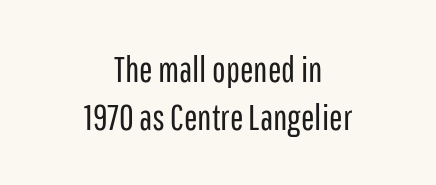
Q: Is the text bold? A: No.
Q: Is the text italic (slanted)? A: No, it is upright.
Q: Is the typeface a serif or a sans-serif typeface? A: Sans-serif.
Q: Is the text underlined? A: No.
Q: How is the paragraph aligned? A: Centered.
Q: Is the spacing between letters normal or unusually wide? A: Normal.
Q: Is the spacing between lines tight, normal or loose? A: Normal.
Q: Width (condensed, normal, or wide)? A: Condensed.
Q: Stroke contrast? A: Low.
Q: x-height? A: Medium.
Q: Monospaced? A: No.
